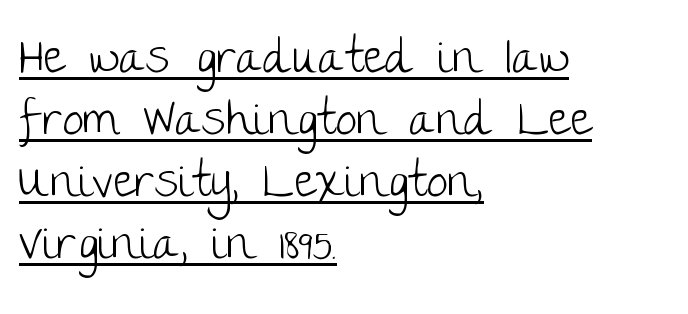
{"serif": "no", "italic": "no", "bold": "no", "weight": "light", "width": "normal", "stroke_contrast": "low", "x_height": "large", "monospaced": "no", "underline": "yes", "align": "left", "line_spacing": "normal", "line_spacing_ratio": 1.29, "letter_spacing": "normal", "letter_spacing_em": 0.0, "glyph_px": 48}
